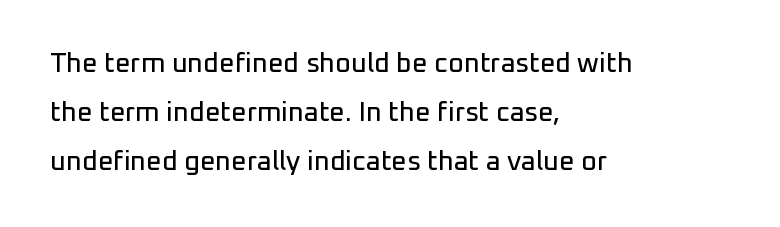
The image shows 27 px text type, upright; set left-aligned, line spacing 1.82x, normal letter spacing, not underlined.
